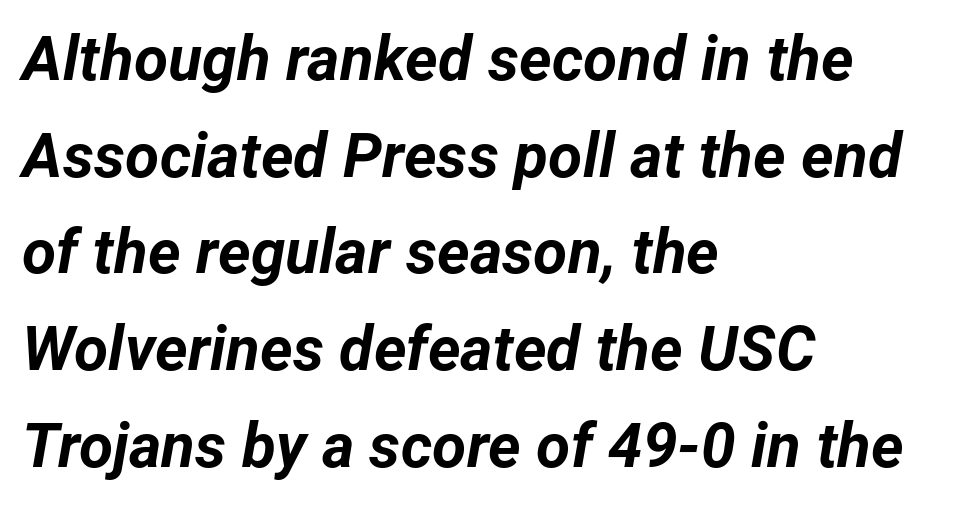
The image shows 62 px bold type, italic (leaning right); set left-aligned, normal line spacing (1.56x), normal letter spacing, not underlined; low stroke contrast and a medium x-height.
